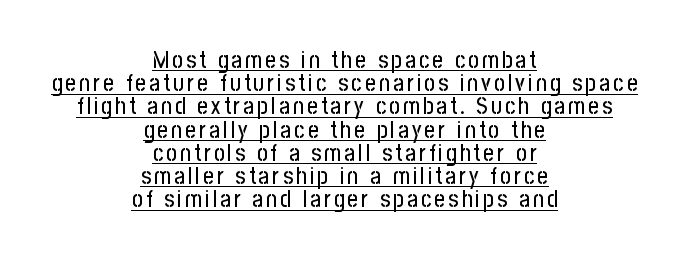
{"italic": "no", "underline": "yes", "align": "center", "line_spacing": "tight", "line_spacing_ratio": 1.01, "glyph_px": 23}
